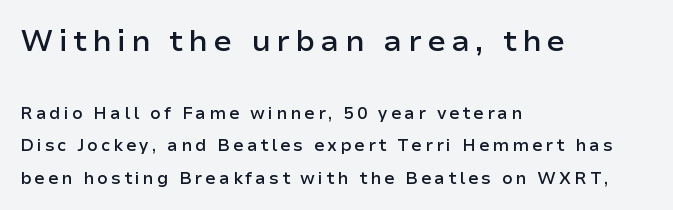
{"serif": "no", "italic": "no", "bold": "semi", "weight": "semibold", "width": "normal", "stroke_contrast": "low", "x_height": "medium", "monospaced": "no", "underline": "no", "align": "left", "line_spacing": "loose", "line_spacing_ratio": 1.9, "larger_block": "first", "size_ratio": 1.76, "glyph_px": 30}
